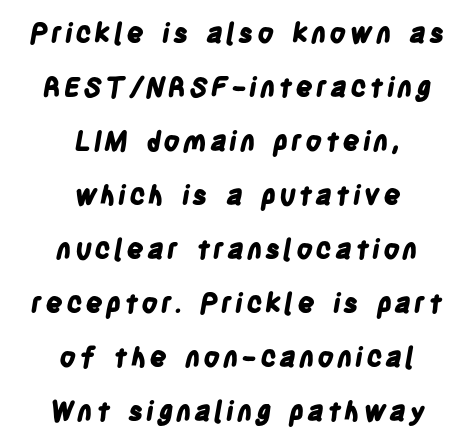
Q: Is the text bold? A: Yes.
Q: Is the text underlined? A: No.
Q: How is the paragraph aligned? A: Centered.
Q: Is the spacing between lines tight, normal or loose? A: Loose.
